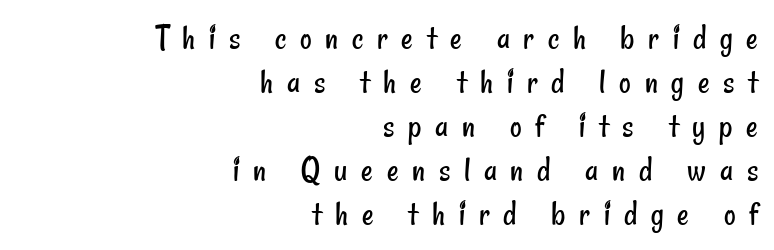
{"serif": "no", "bold": "no", "weight": "regular", "width": "condensed", "stroke_contrast": "low", "x_height": "small", "monospaced": "no", "underline": "no", "align": "right", "line_spacing_ratio": 1.22, "letter_spacing": "wide", "letter_spacing_em": 0.38, "glyph_px": 36}
